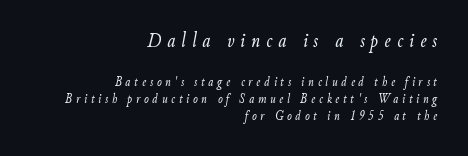
{"italic": "yes", "lean": "right", "slant_degrees": 9, "bold": "no", "underline": "no", "align": "right", "line_spacing_ratio": 1.21, "letter_spacing": "wide", "letter_spacing_em": 0.27, "larger_block": "first", "size_ratio": 1.57, "glyph_px": 22}
